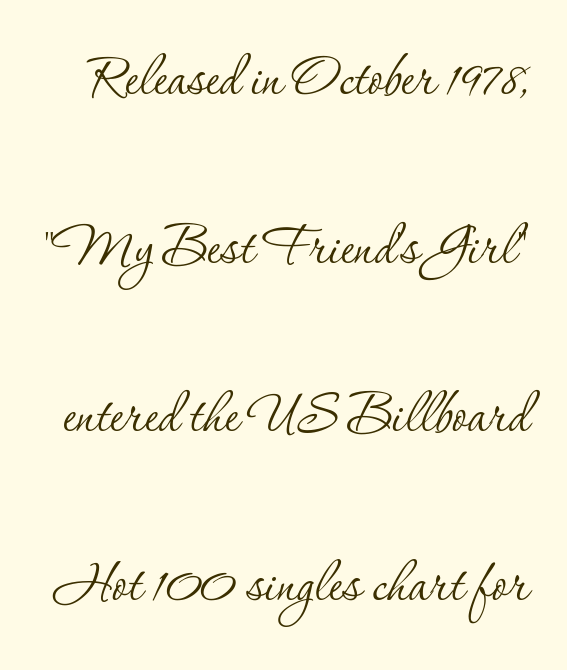
The string is rendered with underlining switched off. The font family rendered here belongs to the serif group. Spacing between characters is what you'd get straight out of the box. The characters are drawn with everyday or finer stroke widths. Compared with typical paragraphs, the rows here are farther apart. Proportional: the letters do not fall into vertical columns.
